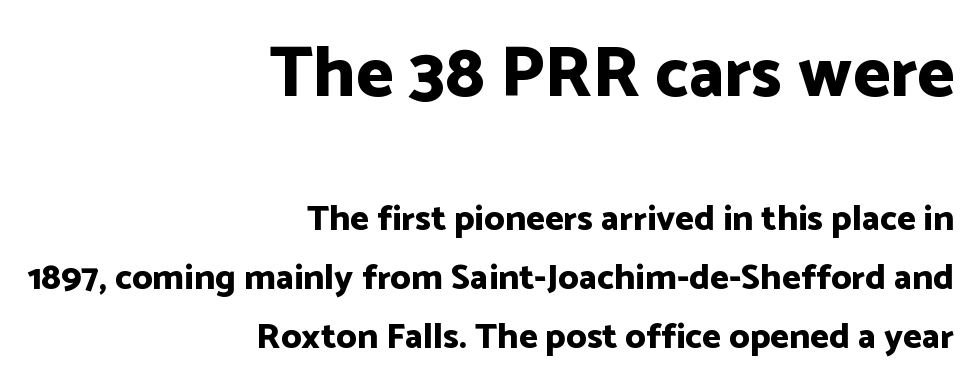
{"serif": "no", "italic": "no", "bold": "yes", "weight": "bold", "width": "normal", "stroke_contrast": "low", "x_height": "medium", "monospaced": "no", "underline": "no", "align": "right", "line_spacing": "normal", "line_spacing_ratio": 1.64, "letter_spacing": "normal", "letter_spacing_em": 0.0, "larger_block": "first", "size_ratio": 1.97, "glyph_px": 71}
